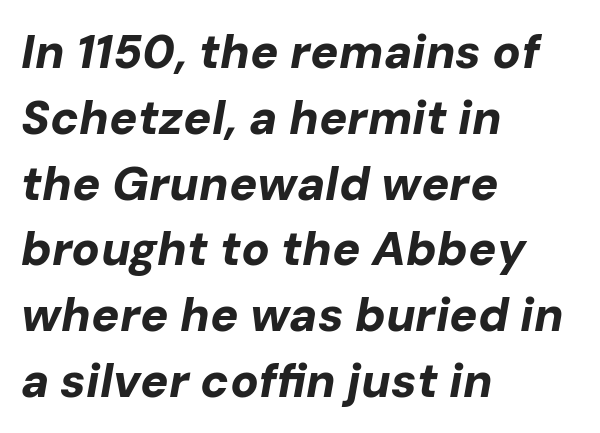
Clear beneath every line of the passage. Layout note: lines flush left. The rendering uses natural spacing where letterforms have individual widths. This is heavy type, rendered in bold. The passage shown leans; its letterforms are oblique.
